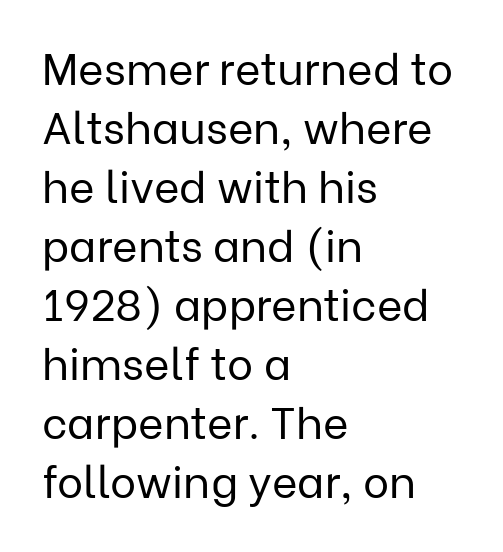
The image shows 44 px regular-weight sans-serif type, upright; set left-aligned, normal line spacing (1.34x), normal letter spacing, not underlined; low stroke contrast and a medium x-height.
